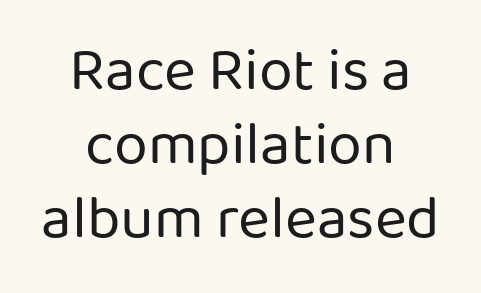
The image shows 61 px regular-weight sans-serif type, upright; set centered, line spacing 1.21x, normal letter spacing, not underlined; low stroke contrast and a medium x-height.
